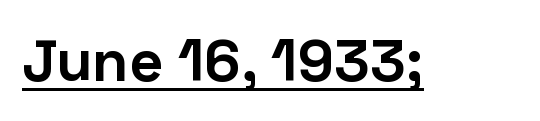
The image shows 59 px bold sans-serif type, upright; set normal letter spacing, underlined; low stroke contrast and a medium x-height.
